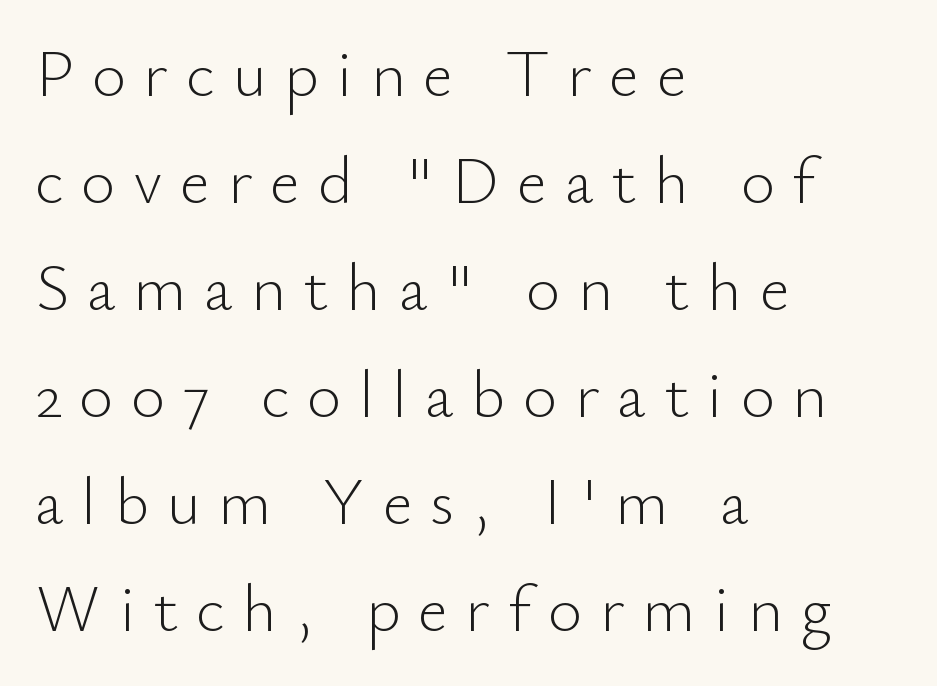
The image shows 66 px light sans-serif type, upright; set left-aligned, normal line spacing (1.62x), unusually wide letter spacing (+0.27 em), not underlined; low stroke contrast and a small x-height.
